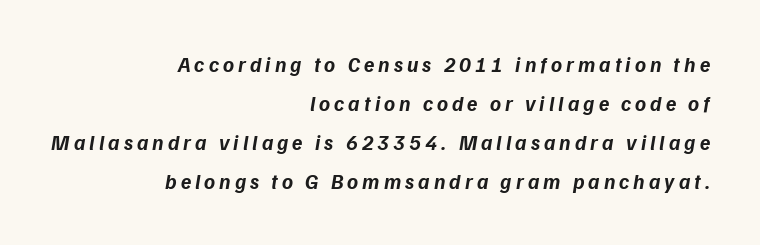
Q: Is the text bold? A: Yes.
Q: Is the text italic (slanted)? A: Yes, it leans right by about 9 degrees.
Q: Is the text underlined? A: No.
Q: How is the paragraph aligned? A: Right-aligned.
